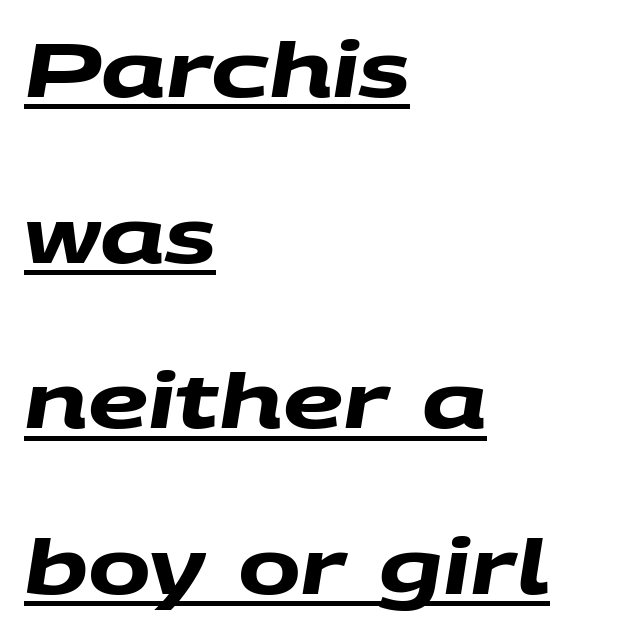
Heft: maximum for text — a bold. The letterforms sit shoulder to shoulder at normal distance. Is the block centered? No — it sits flush against the left margin. The vertical gap from one line to the next is large.
